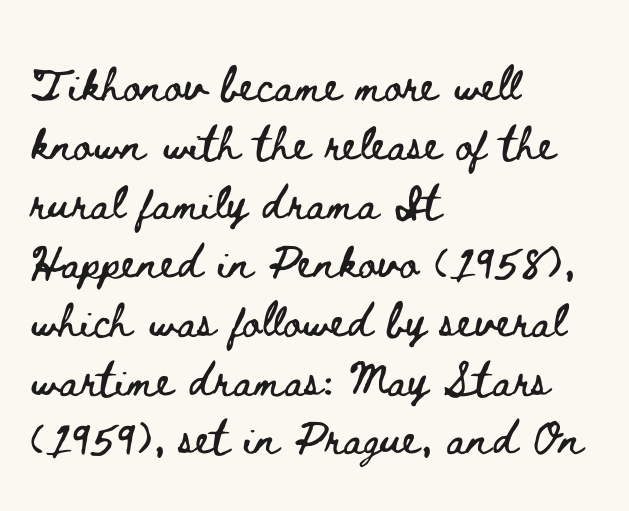
Q: Is the text italic (slanted)? A: Yes.
Q: Is the text underlined? A: No.
Q: How is the paragraph aligned? A: Left-aligned.
Q: Is the spacing between letters normal or unusually wide? A: Normal.
Q: Is the spacing between lines tight, normal or loose? A: Normal.
Q: Width (condensed, normal, or wide)? A: Wide.
Q: Stroke contrast? A: Low.
Q: x-height? A: Small.
Q: Monospaced? A: No.
